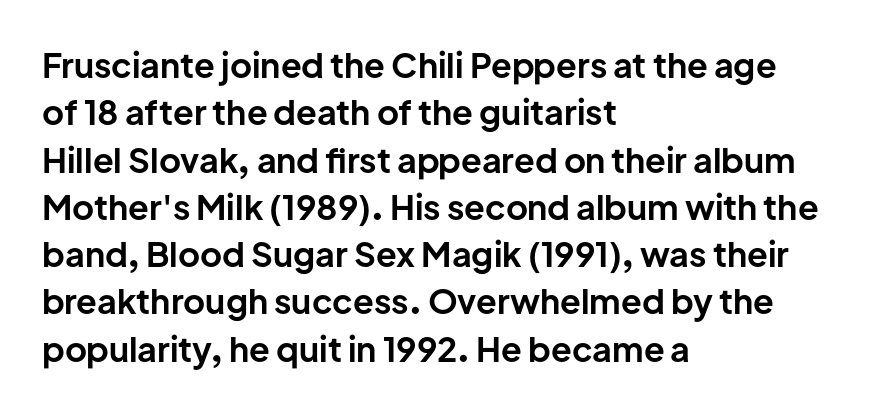
Q: Is the text bold? A: Yes.
Q: Is the text italic (slanted)? A: No, it is upright.
Q: Is the typeface a serif or a sans-serif typeface? A: Sans-serif.
Q: Is the text underlined? A: No.
Q: How is the paragraph aligned? A: Left-aligned.
Q: Is the spacing between letters normal or unusually wide? A: Normal.
Q: Is the spacing between lines tight, normal or loose? A: Normal.
Q: Width (condensed, normal, or wide)? A: Normal.
Q: Stroke contrast? A: Low.
Q: x-height? A: Medium.
Q: Monospaced? A: No.
